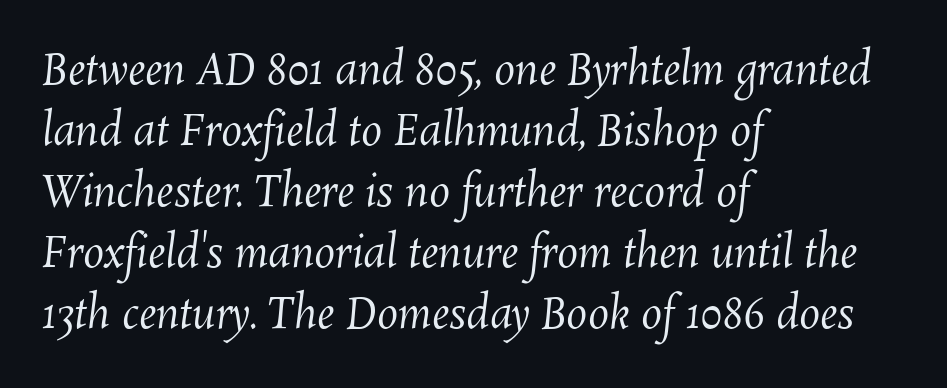
Q: Is the text bold? A: No.
Q: Is the text underlined? A: No.
Q: How is the paragraph aligned? A: Left-aligned.
Q: Is the spacing between letters normal or unusually wide? A: Normal.
Q: Is the spacing between lines tight, normal or loose? A: Normal.
Q: Width (condensed, normal, or wide)? A: Normal.
Q: Stroke contrast? A: Medium.
Q: x-height? A: Medium.
Q: Monospaced? A: No.
